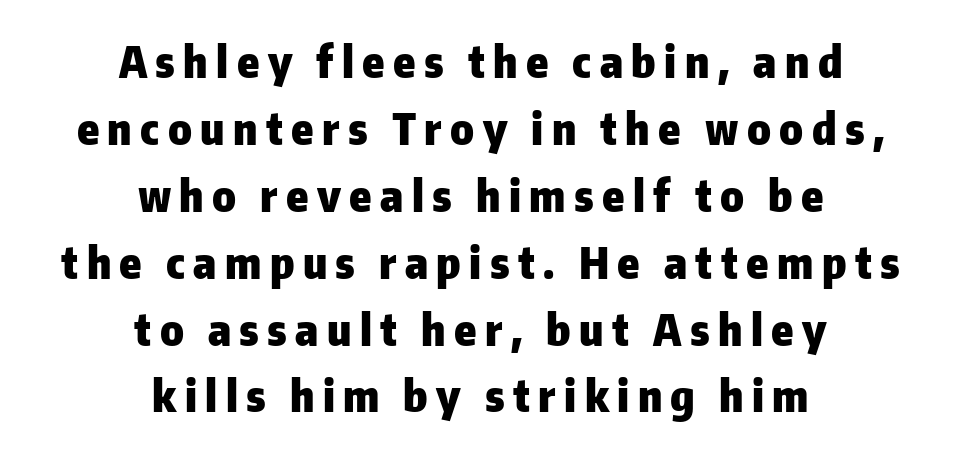
The image shows 44 px heavy sans-serif type, upright; set centered, normal line spacing (1.52x), not underlined; low stroke contrast and a medium x-height.
